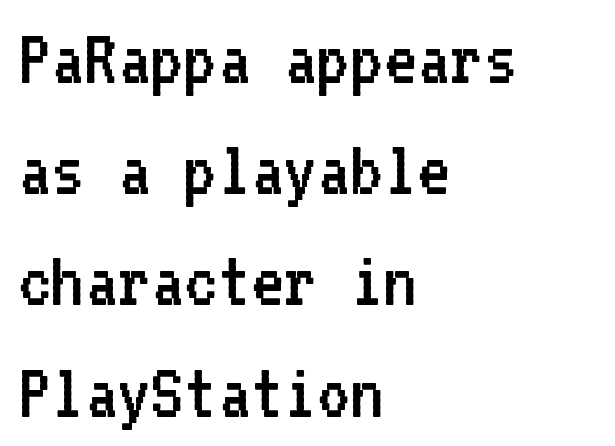
Q: Is the text bold? A: No.
Q: Is the text italic (slanted)? A: No, it is upright.
Q: Is the typeface a serif or a sans-serif typeface? A: Sans-serif.
Q: Is the text underlined? A: No.
Q: How is the paragraph aligned? A: Left-aligned.
Q: Is the spacing between letters normal or unusually wide? A: Normal.
Q: Is the spacing between lines tight, normal or loose? A: Normal.
Q: Width (condensed, normal, or wide)? A: Normal.
Q: Stroke contrast? A: Low.
Q: x-height? A: Medium.
Q: Monospaced? A: Yes.
